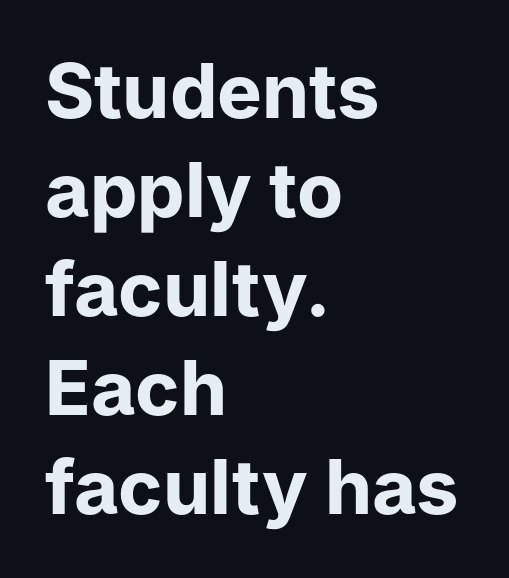
If you measured baseline to baseline, you'd find a middling distance. Character widths vary here, with narrow letters taking less room than wide ones. You can tell it's not italic because the verticals are truly vertical. The string is rendered with underlining switched off. The characters look thick and weighty, a clear bold. Reading down the block, your eye returns to a fixed left position each line.
